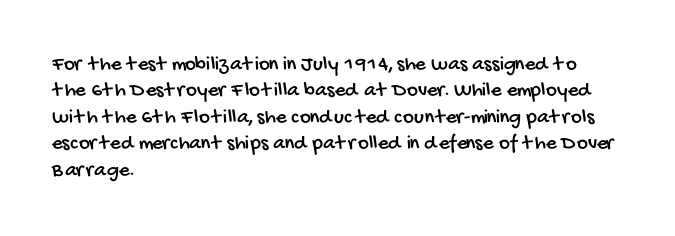
Q: Is the text underlined? A: No.
Q: How is the paragraph aligned? A: Left-aligned.
Q: Is the spacing between letters normal or unusually wide? A: Normal.
Q: Is the spacing between lines tight, normal or loose? A: Normal.
